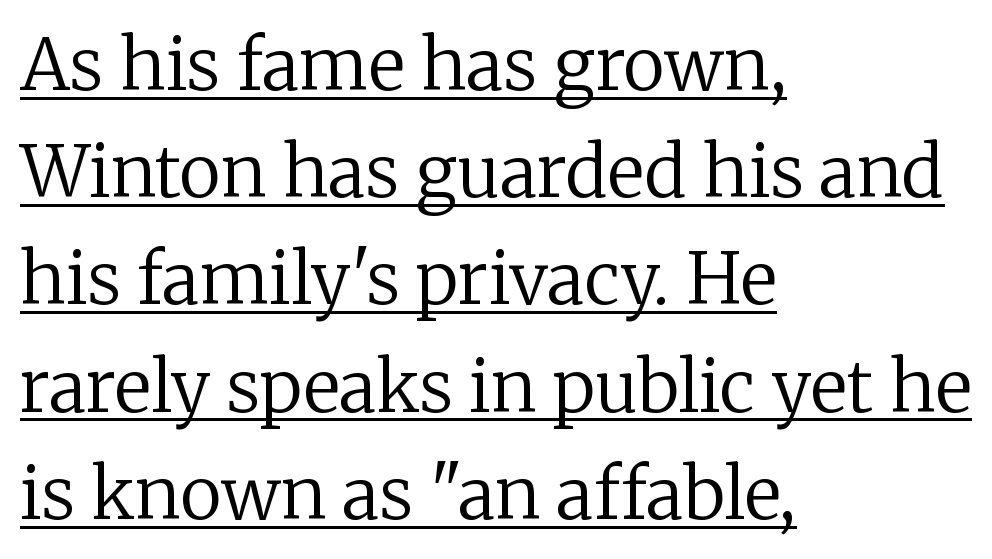
Note the varied advance widths — an 'i' is clearly narrower than an 'm'. Little horizontal feet cap the strokes, marking this as serif type. The gaps between neighbouring characters are ordinary and unremarkable. Emphasis is given by a line drawn under the lettering.
